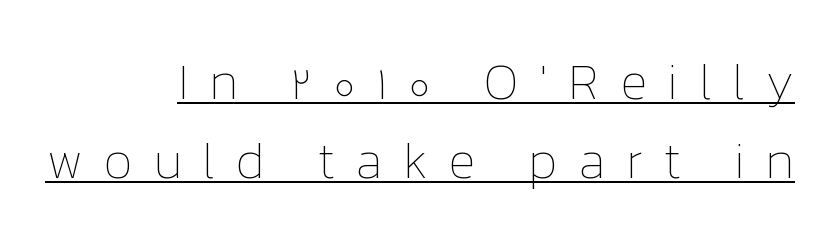
{"italic": "no", "bold": "no", "weight": "thin", "width": "normal", "stroke_contrast": "low", "x_height": "medium", "monospaced": "no", "underline": "yes", "align": "right", "line_spacing": "normal", "line_spacing_ratio": 1.58, "letter_spacing": "wide", "letter_spacing_em": 0.41, "glyph_px": 50}
